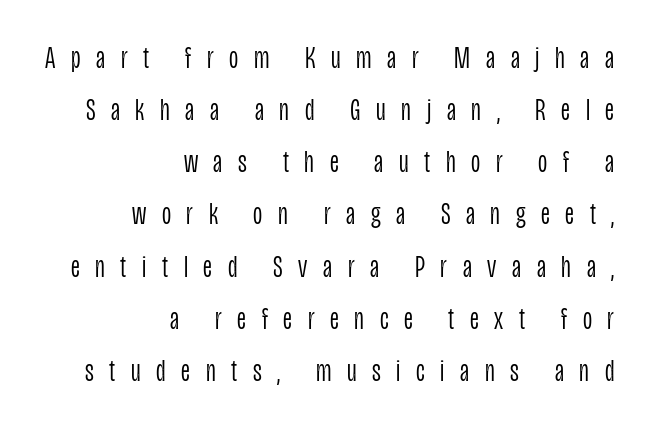
{"serif": "no", "italic": "no", "bold": "no", "weight": "light", "width": "condensed", "stroke_contrast": "low", "x_height": "large", "monospaced": "no", "underline": "no", "align": "right", "line_spacing": "normal", "line_spacing_ratio": 1.63, "letter_spacing": "wide", "letter_spacing_em": 0.49, "glyph_px": 32}
